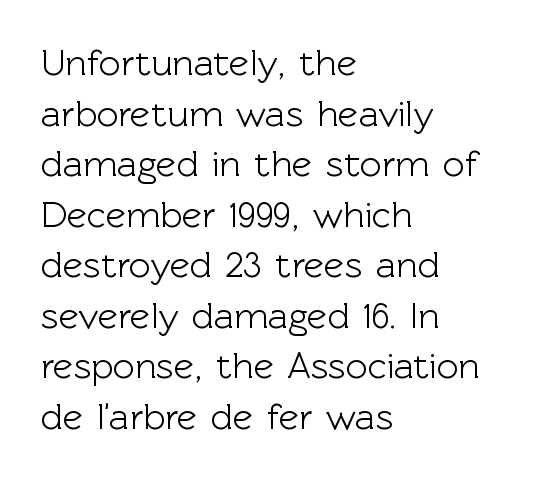
Q: Is the text italic (slanted)? A: No, it is upright.
Q: Is the typeface a serif or a sans-serif typeface? A: Sans-serif.
Q: Is the text underlined? A: No.
Q: How is the paragraph aligned? A: Left-aligned.
Q: Is the spacing between letters normal or unusually wide? A: Normal.
Q: Is the spacing between lines tight, normal or loose? A: Normal.
Q: Width (condensed, normal, or wide)? A: Normal.
Q: x-height? A: Medium.
Q: Monospaced? A: No.
